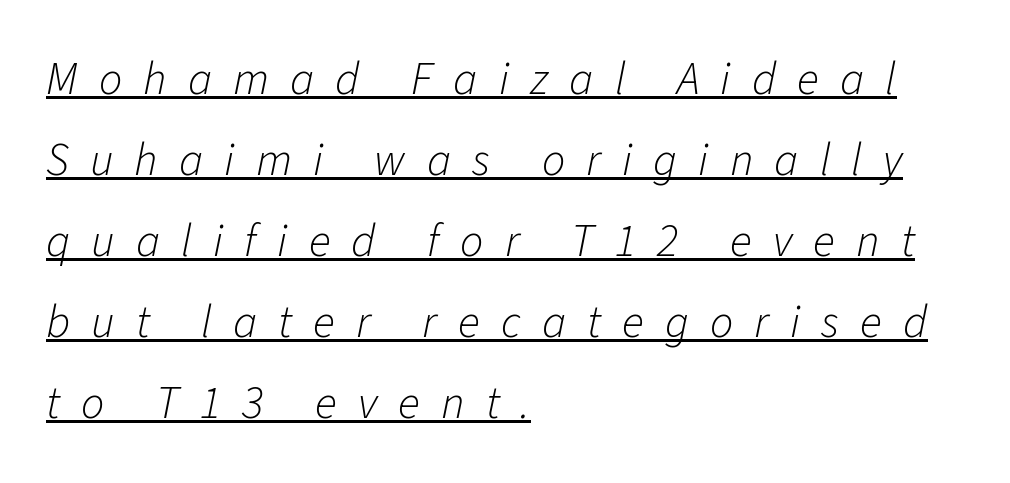
{"italic": "yes", "lean": "right", "slant_degrees": 11, "bold": "no", "weight": "light", "width": "normal", "stroke_contrast": "low", "x_height": "medium", "monospaced": "no", "underline": "yes", "align": "left", "line_spacing_ratio": 1.76, "letter_spacing": "wide", "letter_spacing_em": 0.46, "glyph_px": 46}
